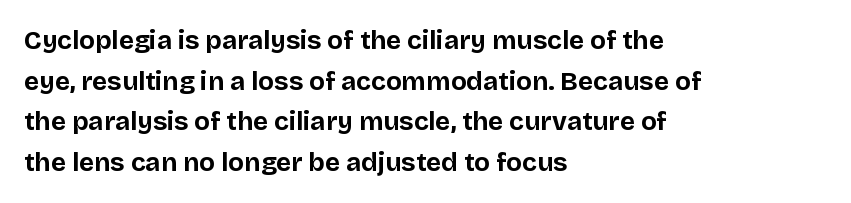
{"italic": "no", "bold": "yes", "underline": "no", "align": "left", "line_spacing": "normal", "line_spacing_ratio": 1.56, "letter_spacing": "normal", "letter_spacing_em": 0.0, "glyph_px": 26}
